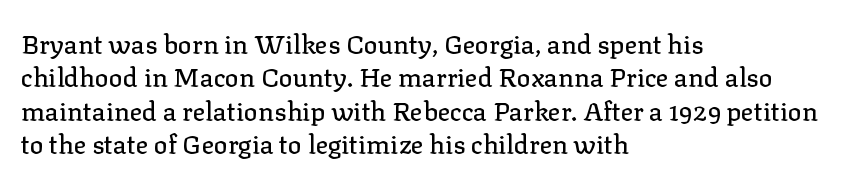
{"italic": "no", "underline": "no", "align": "left", "line_spacing": "normal", "line_spacing_ratio": 1.28, "letter_spacing": "normal", "letter_spacing_em": 0.0, "glyph_px": 26}
